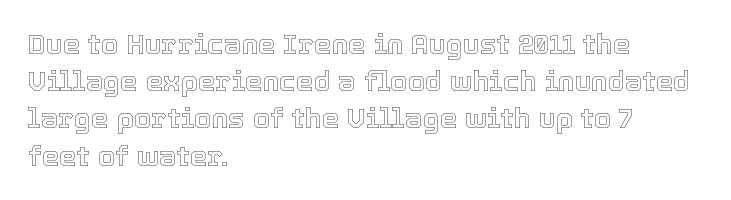
The image shows 28 px text type, upright; set left-aligned, normal line spacing (1.33x), normal letter spacing, not underlined; a medium x-height.
